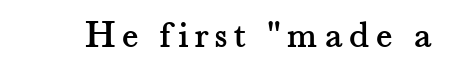
{"serif": "yes", "italic": "no", "width": "normal", "stroke_contrast": "medium", "x_height": "small", "monospaced": "no", "underline": "no", "glyph_px": 39}
